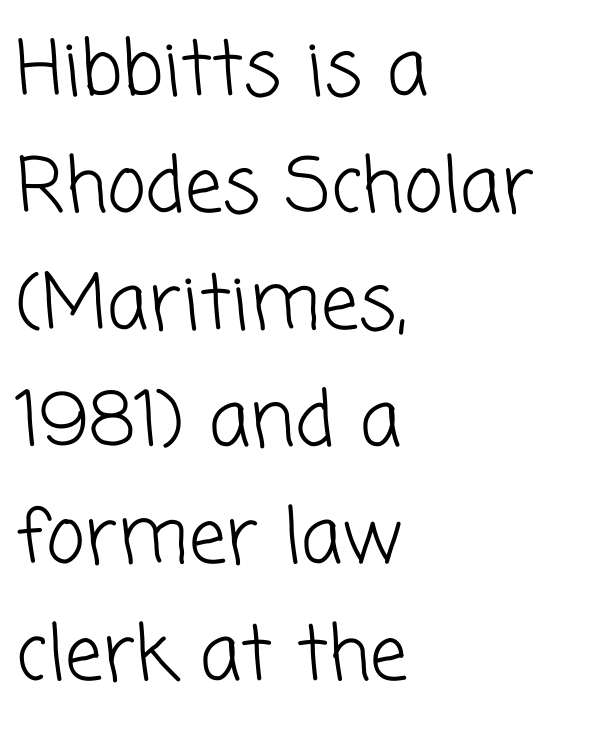
Q: Is the text bold? A: No.
Q: Is the typeface a serif or a sans-serif typeface? A: Sans-serif.
Q: Is the text underlined? A: No.
Q: How is the paragraph aligned? A: Left-aligned.
Q: Is the spacing between letters normal or unusually wide? A: Normal.
Q: Is the spacing between lines tight, normal or loose? A: Normal.
Q: Width (condensed, normal, or wide)? A: Normal.
Q: Stroke contrast? A: Low.
Q: x-height? A: Medium.
Q: Monospaced? A: No.
